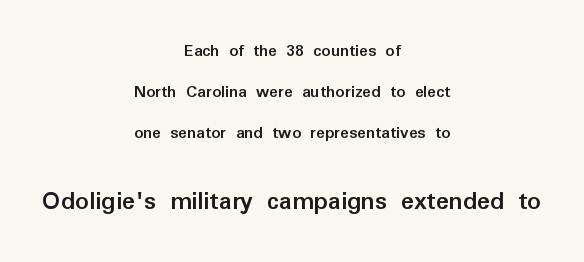
The font's upright variant was chosen for this text. How heavy is the stroke? Heavy — this is a bold. Glyph-to-glyph distance matches everyday printed text. This sample is center-justified, so both line endings float freely.
